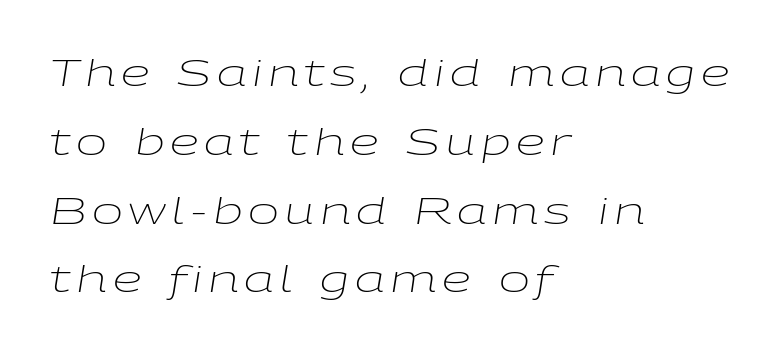
{"italic": "yes", "lean": "right", "slant_degrees": 9, "bold": "no", "weight": "light", "width": "wide", "stroke_contrast": "low", "x_height": "medium", "monospaced": "no", "underline": "no", "align": "left", "line_spacing_ratio": 1.86, "glyph_px": 37}
